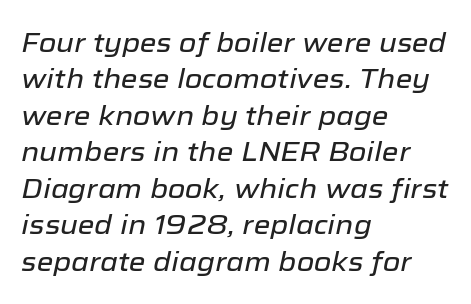
The image shows 27 px text type, italic (leaning right); set left-aligned, normal line spacing (1.35x), normal letter spacing, not underlined.
